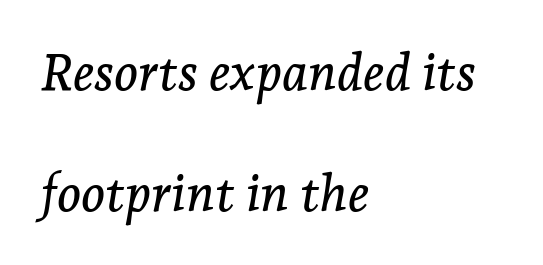
The image shows 51 px serif type, italic (leaning right); set left-aligned, loose line spacing (2.38x), normal letter spacing, not underlined; low stroke contrast and a medium x-height.
